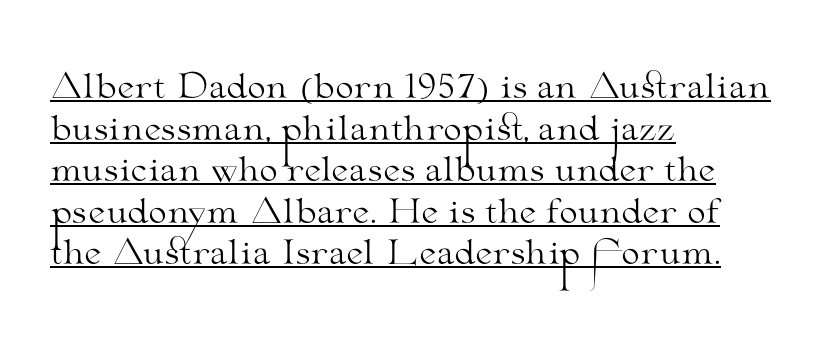
Q: Is the text bold? A: No.
Q: Is the text italic (slanted)? A: No, it is upright.
Q: Is the typeface a serif or a sans-serif typeface? A: Serif.
Q: Is the text underlined? A: Yes.
Q: How is the paragraph aligned? A: Left-aligned.
Q: Is the spacing between letters normal or unusually wide? A: Normal.
Q: Is the spacing between lines tight, normal or loose? A: Normal.
Q: Width (condensed, normal, or wide)? A: Wide.
Q: Stroke contrast? A: Medium.
Q: x-height? A: Small.
Q: Monospaced? A: No.
